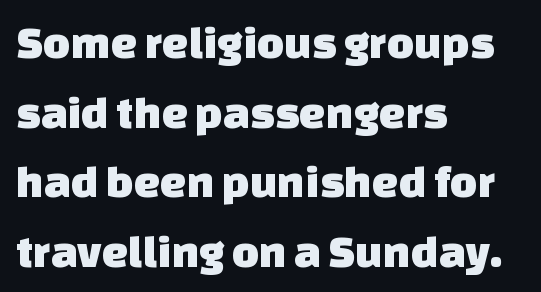
Q: Is the typeface a serif or a sans-serif typeface? A: Sans-serif.
Q: Is the text underlined? A: No.
Q: How is the paragraph aligned? A: Left-aligned.
Q: Is the spacing between letters normal or unusually wide? A: Normal.
Q: Is the spacing between lines tight, normal or loose? A: Normal.
Q: Width (condensed, normal, or wide)? A: Normal.
Q: Stroke contrast? A: Low.
Q: x-height? A: Large.
Q: Monospaced? A: No.
